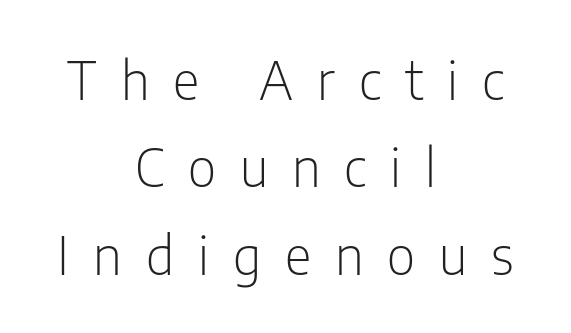
Q: Is the text bold? A: No.
Q: Is the text italic (slanted)? A: No, it is upright.
Q: Is the typeface a serif or a sans-serif typeface? A: Sans-serif.
Q: Is the text underlined? A: No.
Q: How is the paragraph aligned? A: Centered.
Q: Is the spacing between letters normal or unusually wide? A: Unusually wide.
Q: Is the spacing between lines tight, normal or loose? A: Normal.
Q: Width (condensed, normal, or wide)? A: Condensed.
Q: Stroke contrast? A: Low.
Q: x-height? A: Medium.
Q: Monospaced? A: No.
